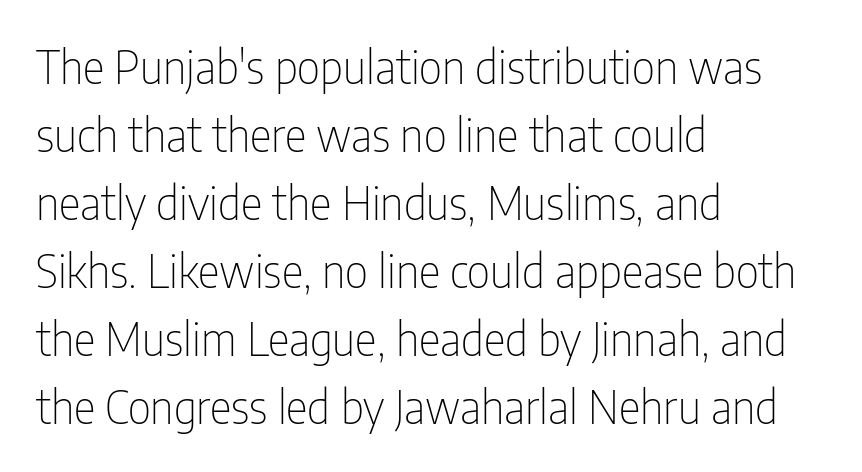
{"serif": "no", "italic": "no", "bold": "no", "weight": "thin", "width": "condensed", "stroke_contrast": "low", "x_height": "medium", "monospaced": "no", "underline": "no", "align": "left", "line_spacing": "normal", "line_spacing_ratio": 1.48, "letter_spacing": "normal", "letter_spacing_em": 0.0, "glyph_px": 46}
